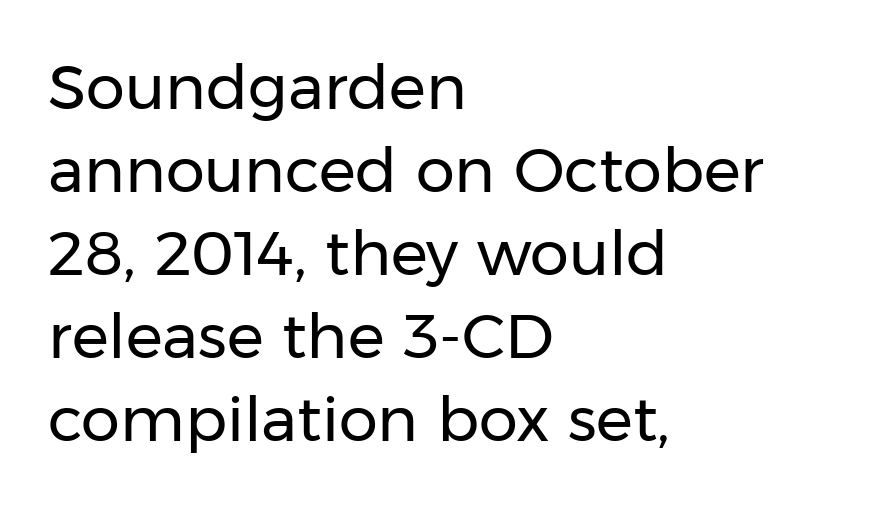
Q: Is the text bold? A: No.
Q: Is the text italic (slanted)? A: No, it is upright.
Q: Is the typeface a serif or a sans-serif typeface? A: Sans-serif.
Q: Is the text underlined? A: No.
Q: How is the paragraph aligned? A: Left-aligned.
Q: Is the spacing between letters normal or unusually wide? A: Normal.
Q: Is the spacing between lines tight, normal or loose? A: Normal.
Q: Width (condensed, normal, or wide)? A: Normal.
Q: Stroke contrast? A: Low.
Q: x-height? A: Medium.
Q: Monospaced? A: No.
